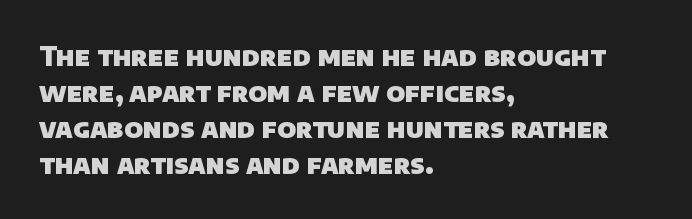
A dark, heavy texture on the line: the type is bold. One glance says typical: line gaps are just what's usual. The space directly below the letters is spotless. Line beginnings align vertically; line endings do not.
